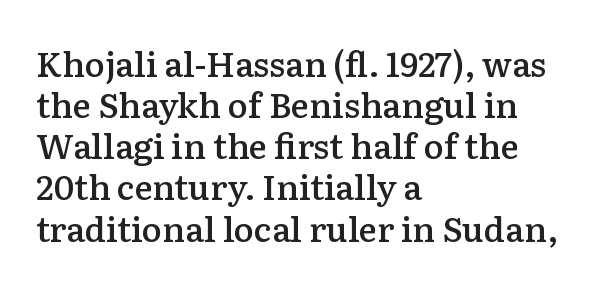
The image shows 34 px semibold serif type, upright; set left-aligned, line spacing 1.21x, normal letter spacing, not underlined; low stroke contrast and a medium x-height.
